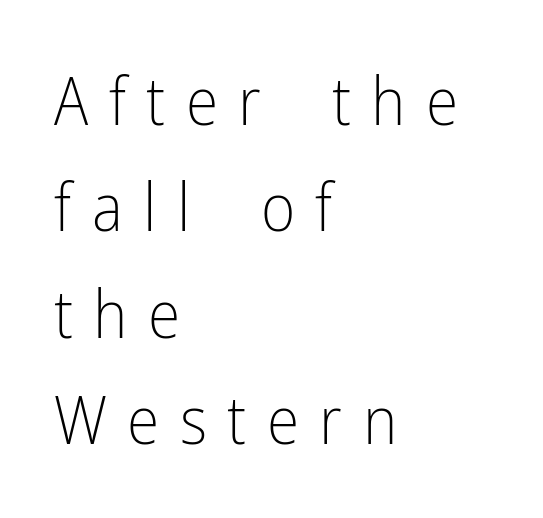
{"serif": "no", "italic": "no", "bold": "no", "weight": "light", "width": "condensed", "stroke_contrast": "low", "x_height": "medium", "monospaced": "no", "underline": "no", "align": "left", "line_spacing": "normal", "line_spacing_ratio": 1.61, "letter_spacing": "wide", "letter_spacing_em": 0.31, "glyph_px": 66}
